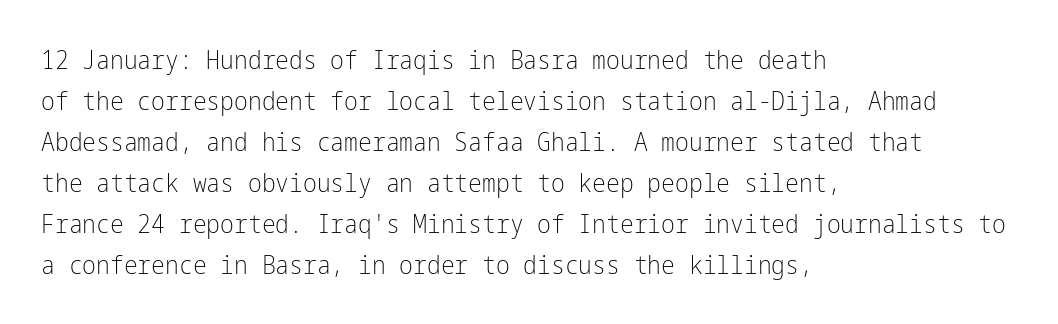
Q: Is the text bold? A: No.
Q: Is the text italic (slanted)? A: No, it is upright.
Q: Is the text underlined? A: No.
Q: How is the paragraph aligned? A: Left-aligned.
Q: Is the spacing between letters normal or unusually wide? A: Normal.
Q: Is the spacing between lines tight, normal or loose? A: Normal.
